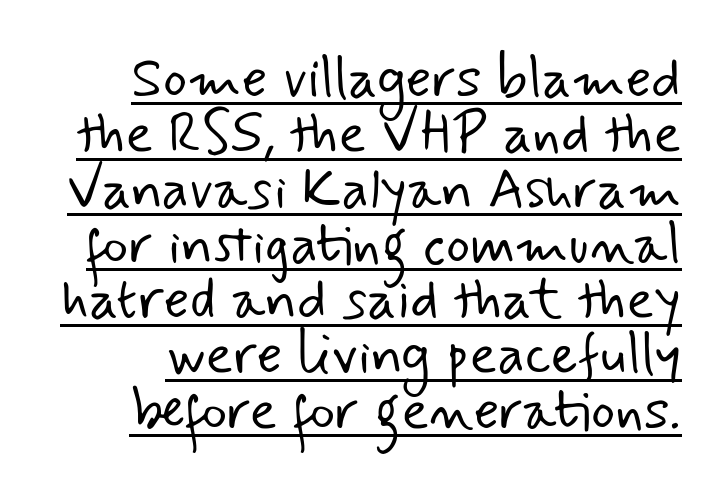
The image shows 57 px light sans-serif type; set tight line spacing (0.97x), normal letter spacing, underlined; low stroke contrast and a small x-height.
